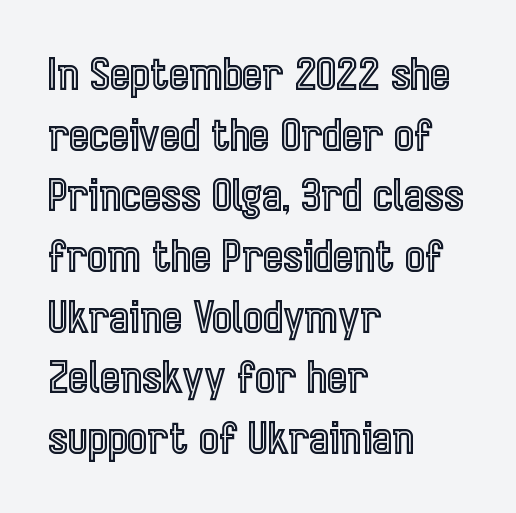
{"italic": "no", "width": "condensed", "x_height": "medium", "monospaced": "no", "underline": "no", "align": "left", "line_spacing": "normal", "line_spacing_ratio": 1.41, "letter_spacing": "normal", "letter_spacing_em": 0.0, "glyph_px": 43}
